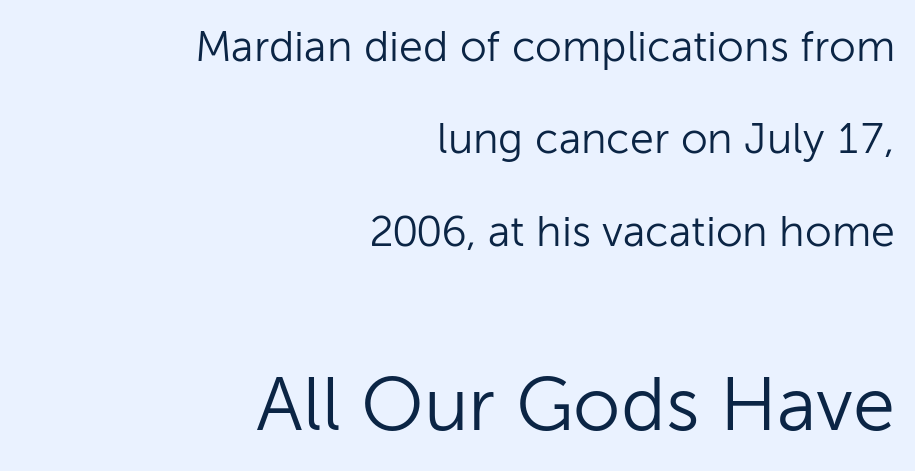
{"serif": "no", "italic": "no", "bold": "no", "weight": "light", "width": "normal", "stroke_contrast": "low", "x_height": "medium", "monospaced": "no", "underline": "no", "align": "right", "line_spacing": "loose", "line_spacing_ratio": 2.15, "letter_spacing": "normal", "letter_spacing_em": 0.0, "larger_block": "second", "size_ratio": 1.77, "glyph_px": 76}
